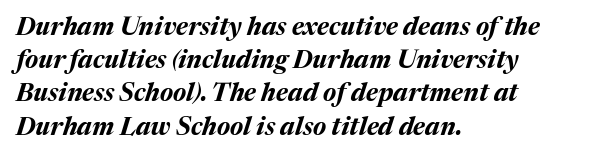
Q: Is the text bold? A: Yes.
Q: Is the text italic (slanted)? A: Yes, it leans right by about 17 degrees.
Q: Is the text underlined? A: No.
Q: How is the paragraph aligned? A: Left-aligned.
Q: Is the spacing between letters normal or unusually wide? A: Normal.
Q: Is the spacing between lines tight, normal or loose? A: Normal.
